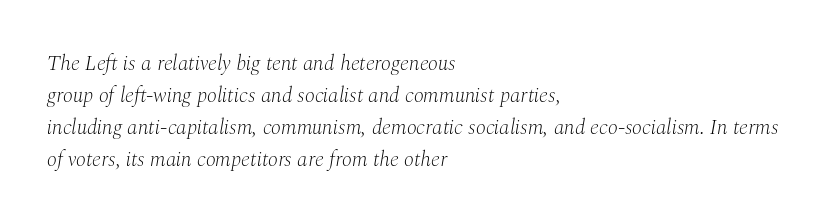
Honestly, the row spacing looks completely unremarkable. Only glyphs here, with clear space below each row. Glyph-to-glyph distance matches everyday printed text. The typography opts for an oblique posture over an upright one.
